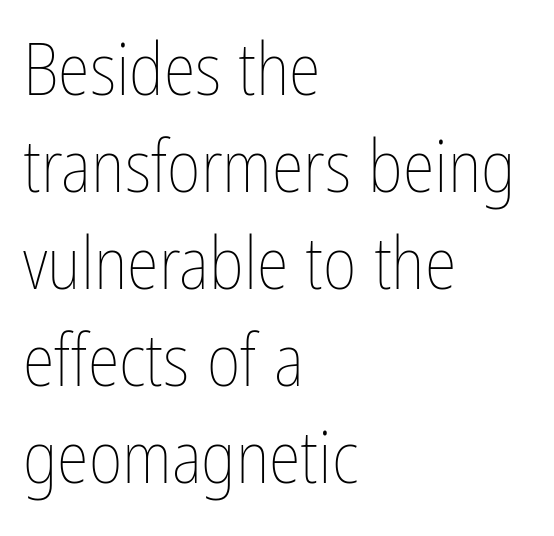
{"italic": "no", "bold": "no", "weight": "thin", "width": "condensed", "stroke_contrast": "low", "x_height": "medium", "monospaced": "no", "underline": "no", "align": "left", "line_spacing": "normal", "line_spacing_ratio": 1.33, "letter_spacing": "normal", "letter_spacing_em": 0.0, "glyph_px": 73}
